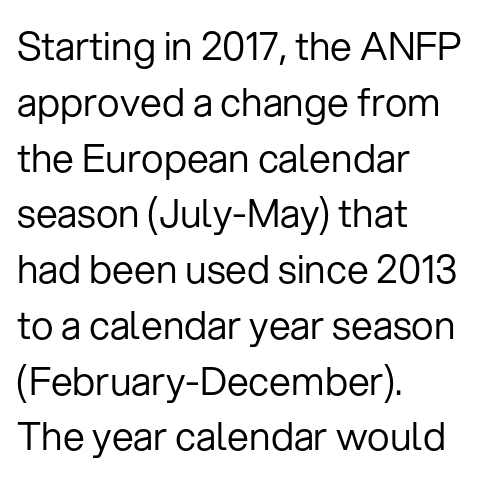
{"serif": "no", "italic": "no", "bold": "no", "weight": "regular", "width": "normal", "stroke_contrast": "low", "x_height": "medium", "monospaced": "no", "underline": "no", "align": "left", "line_spacing": "normal", "line_spacing_ratio": 1.43, "letter_spacing": "normal", "letter_spacing_em": 0.0, "glyph_px": 39}
